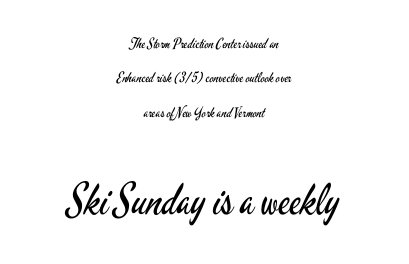
{"serif": "no", "bold": "no", "weight": "regular", "width": "condensed", "stroke_contrast": "low", "x_height": "small", "monospaced": "no", "underline": "no", "align": "center", "line_spacing": "loose", "line_spacing_ratio": 2.45, "letter_spacing": "normal", "letter_spacing_em": 0.0, "larger_block": "second", "size_ratio": 3.07, "glyph_px": 43}
